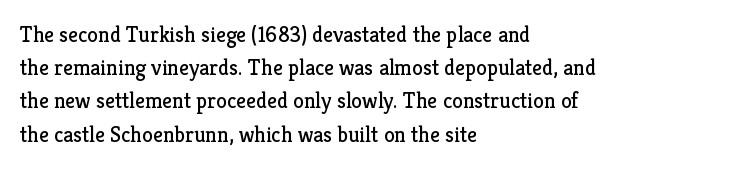
The image shows 22 px text type, upright; set left-aligned, normal line spacing (1.51x), normal letter spacing, not underlined.
